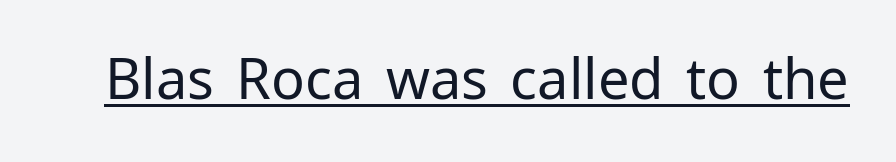
The image shows 56 px regular-weight sans-serif type, upright; set normal letter spacing, underlined; low stroke contrast and a medium x-height.
